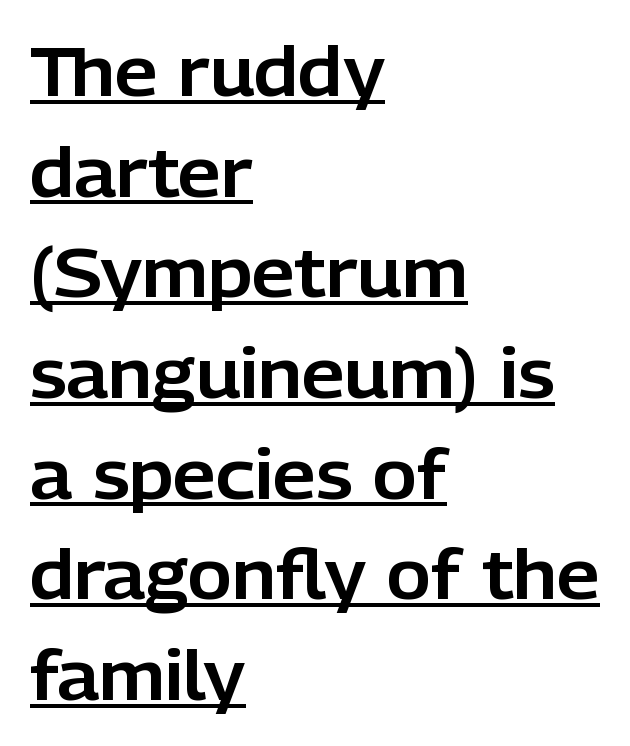
The image shows 68 px sans-serif type, upright; set left-aligned, normal line spacing (1.48x), normal letter spacing, underlined; low stroke contrast and a medium x-height.
